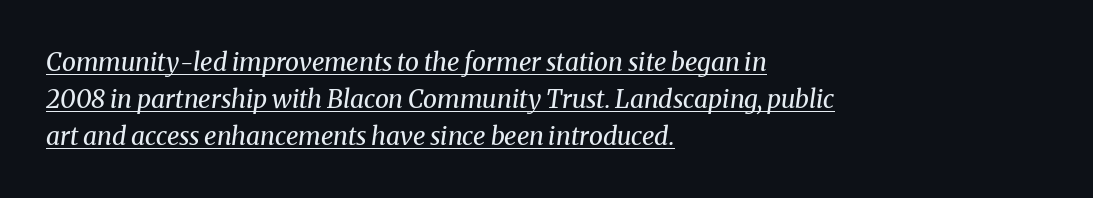
The typography opts for an oblique posture over an upright one. Characters follow at the spacing the type designer built in. Underlining? Definitely there. The letters look calm and open, with moderate or lighter stems.
